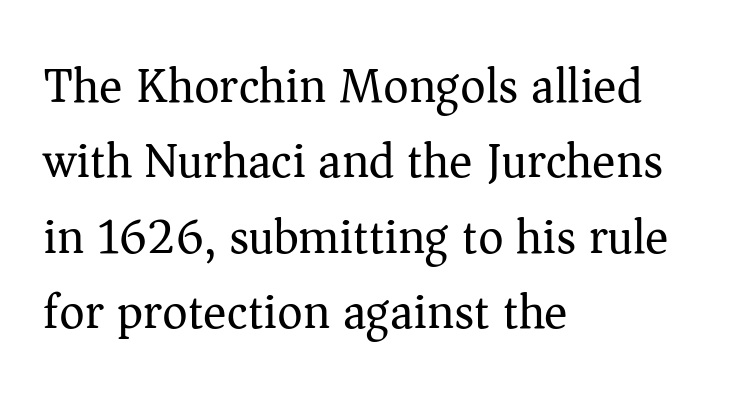
{"serif": "yes", "italic": "no", "bold": "no", "weight": "regular", "width": "normal", "stroke_contrast": "medium", "x_height": "medium", "monospaced": "no", "underline": "no", "align": "left", "line_spacing": "normal", "line_spacing_ratio": 1.54, "letter_spacing": "normal", "letter_spacing_em": 0.0, "glyph_px": 49}
